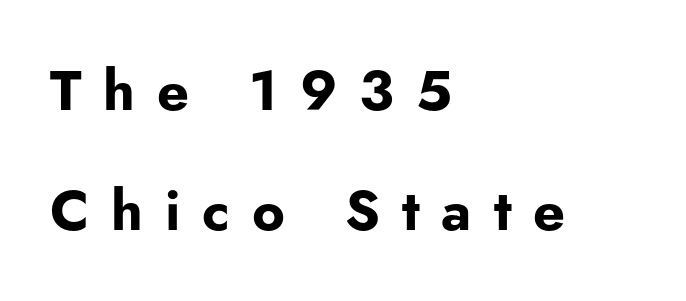
Between one letter and the next there's a generous, obvious gap. Leftover space on each line is placed entirely after the last word. Plenty of ink on the page — the face is bold. These lines were composed using upright roman letters.
